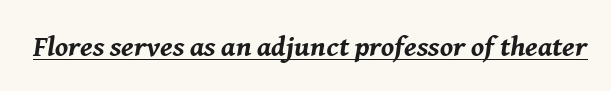
Q: Is the text bold? A: Yes.
Q: Is the text italic (slanted)? A: Yes, it leans right by about 8 degrees.
Q: Is the text underlined? A: Yes.
Q: Is the spacing between letters normal or unusually wide? A: Normal.
Q: Width (condensed, normal, or wide)? A: Normal.
Q: Stroke contrast? A: Medium.
Q: x-height? A: Medium.
Q: Monospaced? A: No.
